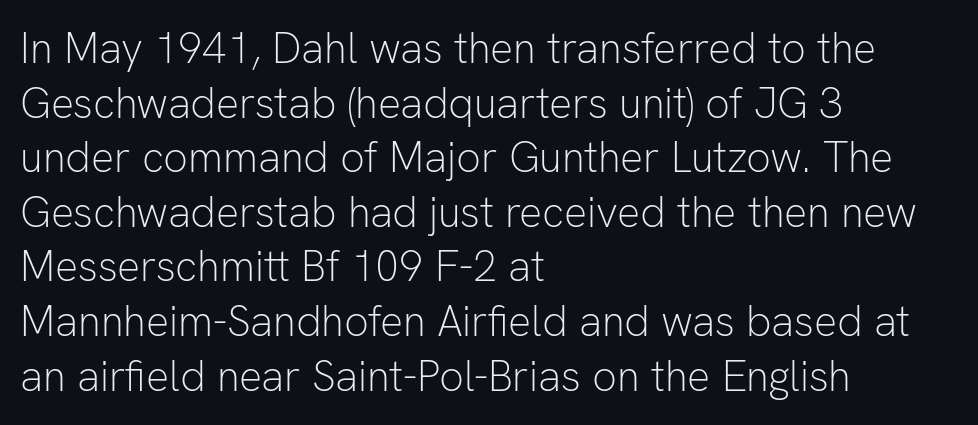
Q: Is the text bold? A: No.
Q: Is the text italic (slanted)? A: No, it is upright.
Q: Is the typeface a serif or a sans-serif typeface? A: Sans-serif.
Q: Is the text underlined? A: No.
Q: How is the paragraph aligned? A: Left-aligned.
Q: Is the spacing between letters normal or unusually wide? A: Normal.
Q: Is the spacing between lines tight, normal or loose? A: Normal.
Q: Width (condensed, normal, or wide)? A: Normal.
Q: Stroke contrast? A: Low.
Q: x-height? A: Medium.
Q: Monospaced? A: No.
